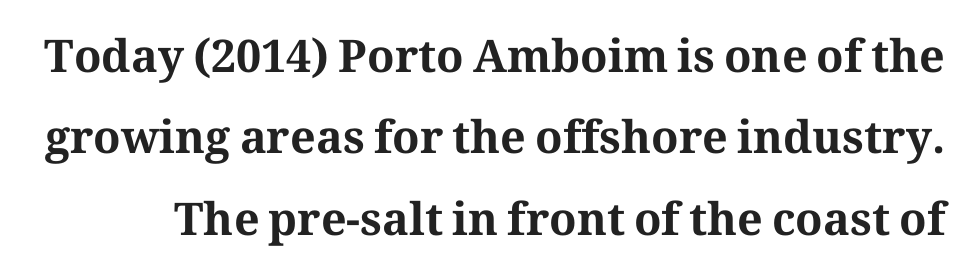
Q: Is the text bold? A: Yes.
Q: Is the text italic (slanted)? A: No, it is upright.
Q: Is the typeface a serif or a sans-serif typeface? A: Serif.
Q: Is the text underlined? A: No.
Q: Is the spacing between letters normal or unusually wide? A: Normal.
Q: Width (condensed, normal, or wide)? A: Normal.
Q: Stroke contrast? A: Medium.
Q: x-height? A: Medium.
Q: Monospaced? A: No.
